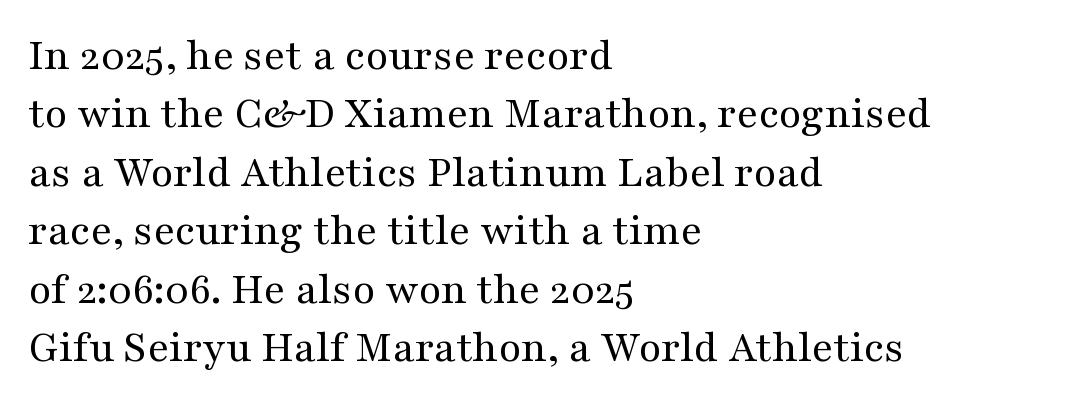
Q: Is the text bold? A: No.
Q: Is the text italic (slanted)? A: No, it is upright.
Q: Is the typeface a serif or a sans-serif typeface? A: Serif.
Q: Is the text underlined? A: No.
Q: How is the paragraph aligned? A: Left-aligned.
Q: Is the spacing between letters normal or unusually wide? A: Normal.
Q: Is the spacing between lines tight, normal or loose? A: Normal.
Q: Width (condensed, normal, or wide)? A: Wide.
Q: Stroke contrast? A: Medium.
Q: x-height? A: Medium.
Q: Monospaced? A: No.
